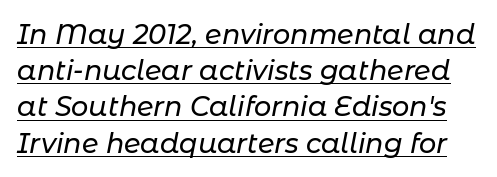
The image shows 27 px text type, italic (leaning right); set normal line spacing (1.34x), normal letter spacing, underlined.
